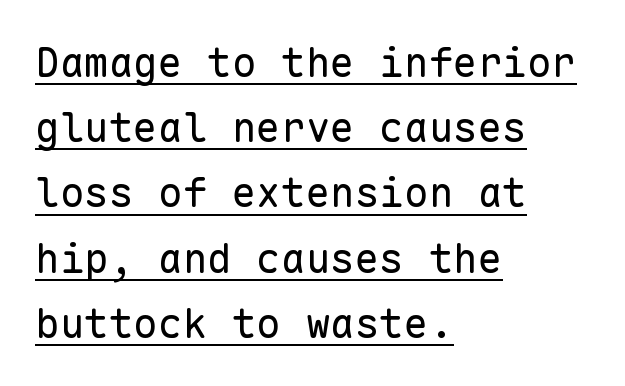
Horizontal alignment here is leftward, the default for most running prose. Caption: lettering with a line underneath. It's the straight-up-and-down kind of type. Letter spacing: default. This sample has the even, mechanical cadence of fixed-width lettering. The typeface has the unassuming heft of standard copy or less.
